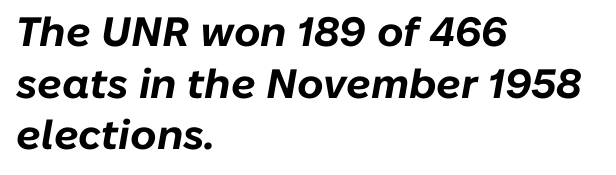
In terms of letterspacing, this is plain default setting. Descenders are the only things crossing below the line. These lines are rendered in a variable-pitch font. The text carries the slant typical of an italic or oblique font. Vertical spacing — default. Short and long lines alike share a common starting point at left.
